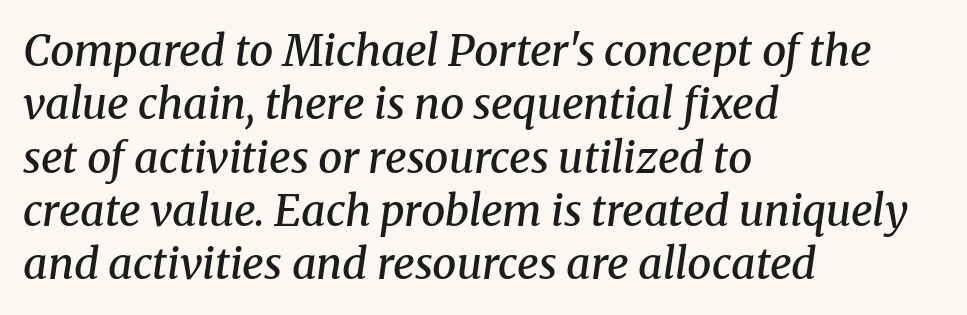
The image shows 43 px semibold serif type, italic (leaning right); set left-aligned, line spacing 1.24x, normal letter spacing, not underlined; medium stroke contrast and a medium x-height.
